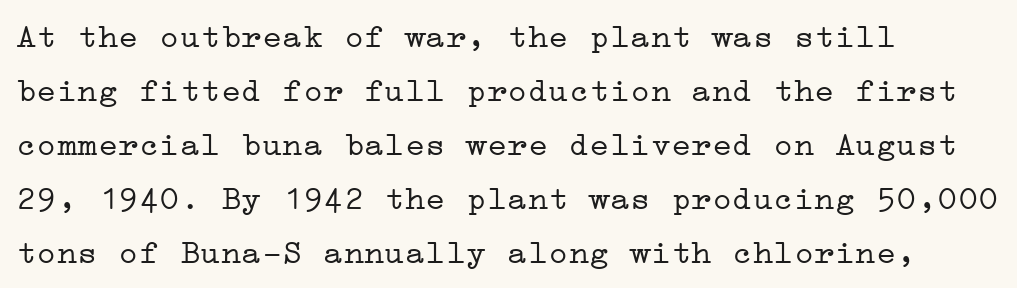
The image shows 34 px light, wide serif type, upright; set left-aligned, normal line spacing (1.59x), normal letter spacing, not underlined; low stroke contrast and a medium x-height.
